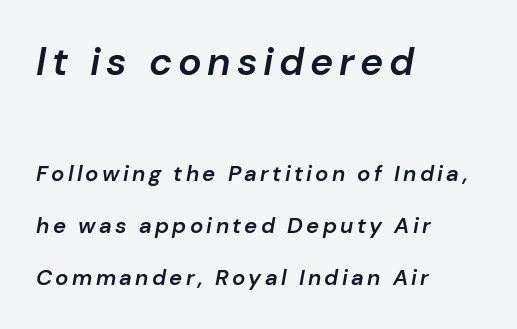
The image shows 39 px semibold type, italic (leaning right); set left-aligned, loose line spacing (2.36x), not underlined; the first (top) block is 1.77x larger; low stroke contrast and a medium x-height.
